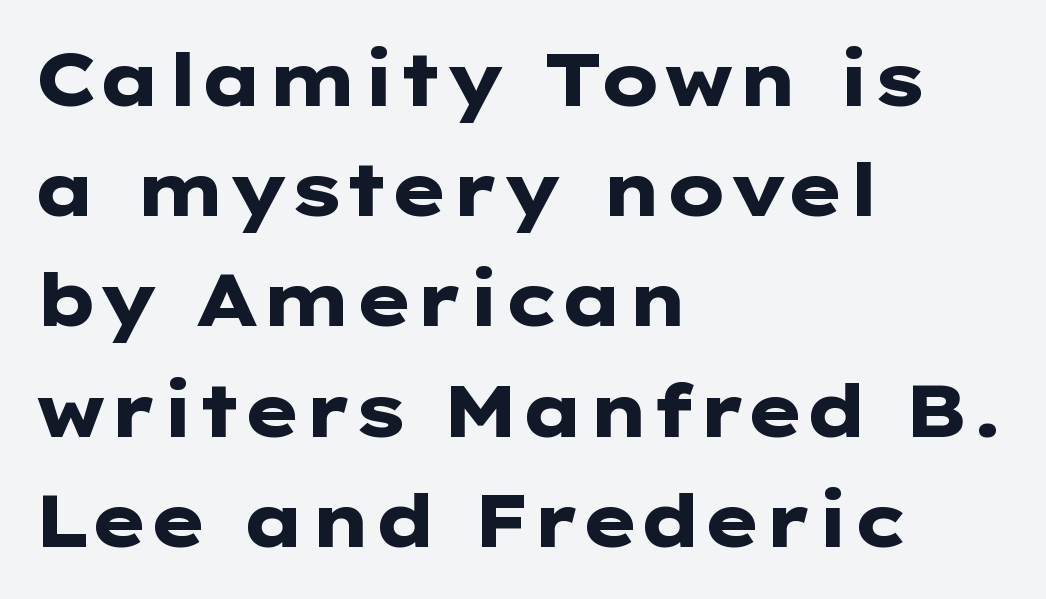
{"serif": "no", "italic": "no", "bold": "yes", "weight": "heavy", "width": "wide", "stroke_contrast": "low", "x_height": "medium", "monospaced": "no", "underline": "no", "align": "left", "line_spacing": "normal", "line_spacing_ratio": 1.51, "letter_spacing": "normal", "letter_spacing_em": 0.0, "glyph_px": 73}
